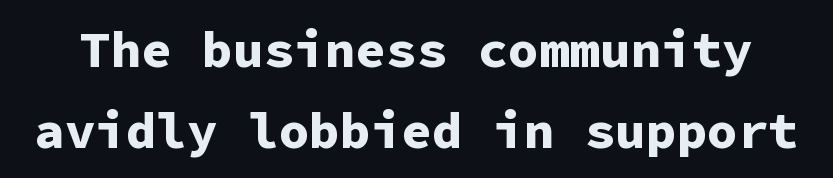
The image shows 51 px bold sans-serif type, upright, monospaced; set normal line spacing (1.58x), normal letter spacing, not underlined; low stroke contrast and a medium x-height.
